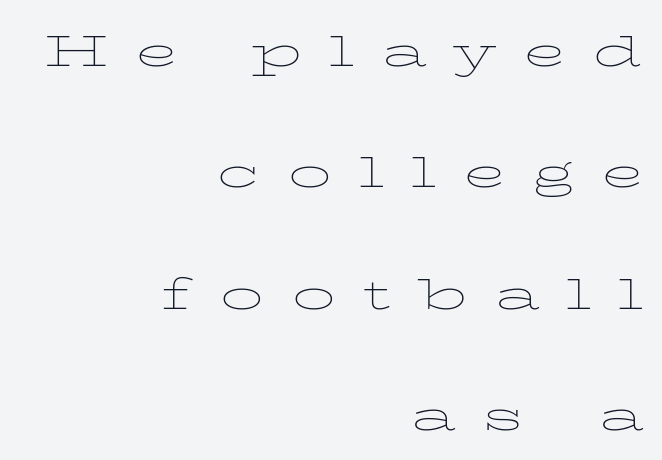
Q: Is the text bold? A: No.
Q: Is the text italic (slanted)? A: No, it is upright.
Q: Is the text underlined? A: No.
Q: How is the paragraph aligned? A: Right-aligned.
Q: Is the spacing between letters normal or unusually wide? A: Unusually wide.
Q: Is the spacing between lines tight, normal or loose? A: Loose.
Q: Width (condensed, normal, or wide)? A: Wide.
Q: Stroke contrast? A: Low.
Q: x-height? A: Medium.
Q: Monospaced? A: No.
